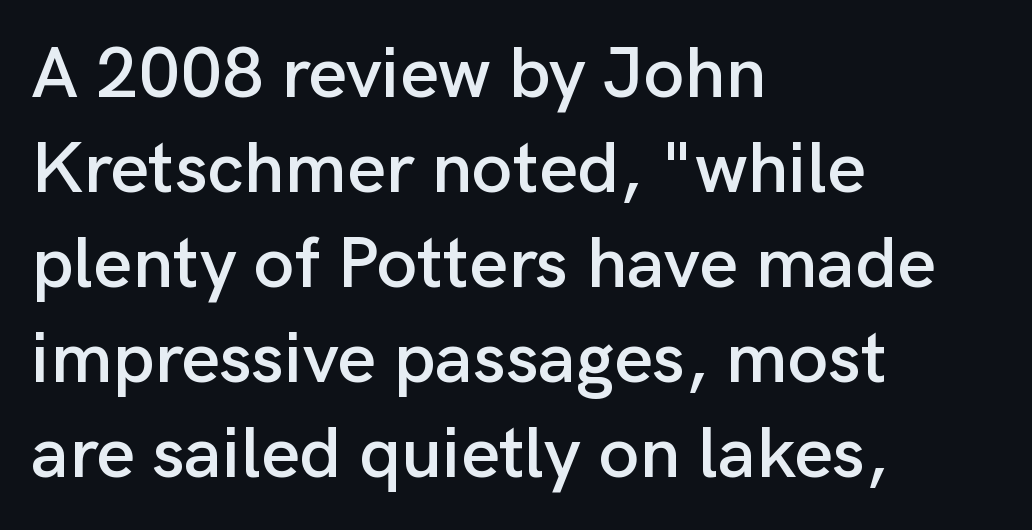
Q: Is the text italic (slanted)? A: No, it is upright.
Q: Is the typeface a serif or a sans-serif typeface? A: Sans-serif.
Q: Is the text underlined? A: No.
Q: How is the paragraph aligned? A: Left-aligned.
Q: Is the spacing between letters normal or unusually wide? A: Normal.
Q: Is the spacing between lines tight, normal or loose? A: Normal.
Q: Width (condensed, normal, or wide)? A: Normal.
Q: Stroke contrast? A: Low.
Q: x-height? A: Medium.
Q: Monospaced? A: No.
